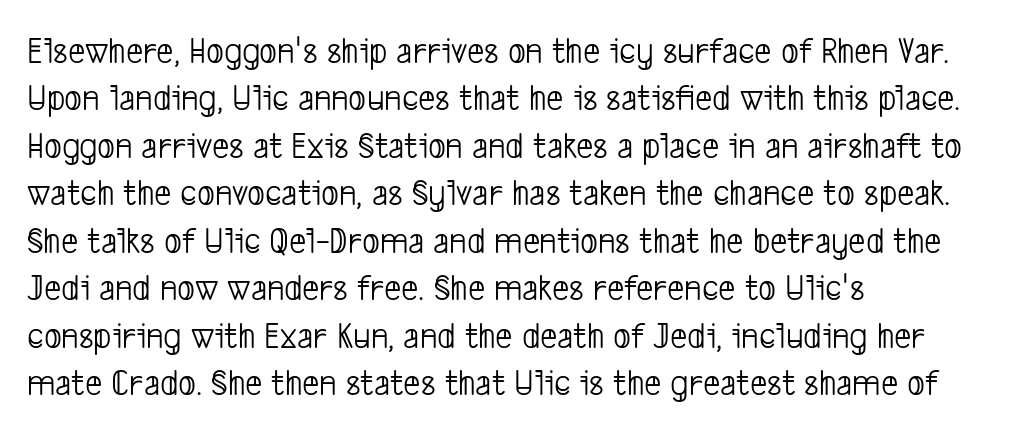
The image shows 38 px light, condensed sans-serif type; set left-aligned, normal line spacing (1.25x), normal letter spacing, not underlined; low stroke contrast and a medium x-height.
